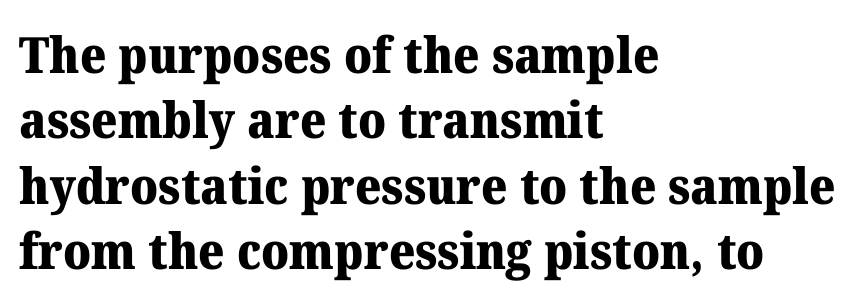
Q: Is the text bold? A: Yes.
Q: Is the text italic (slanted)? A: No, it is upright.
Q: Is the typeface a serif or a sans-serif typeface? A: Serif.
Q: Is the text underlined? A: No.
Q: How is the paragraph aligned? A: Left-aligned.
Q: Is the spacing between letters normal or unusually wide? A: Normal.
Q: Is the spacing between lines tight, normal or loose? A: Normal.
Q: Width (condensed, normal, or wide)? A: Normal.
Q: Stroke contrast? A: Medium.
Q: x-height? A: Medium.
Q: Monospaced? A: No.
